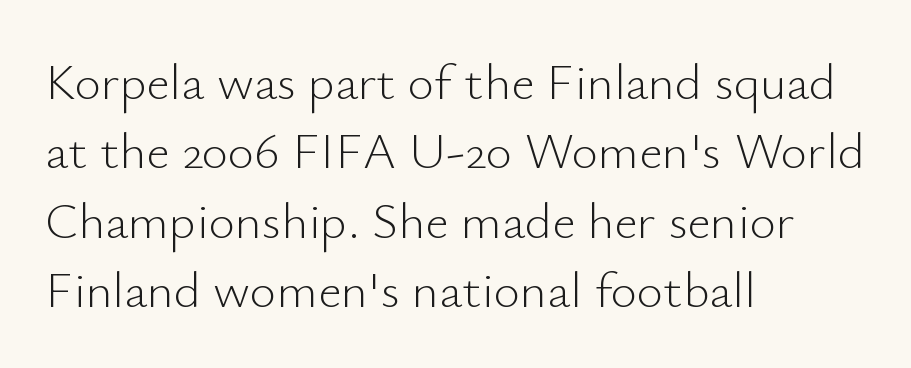
Q: Is the text bold? A: No.
Q: Is the text italic (slanted)? A: No, it is upright.
Q: Is the typeface a serif or a sans-serif typeface? A: Sans-serif.
Q: Is the text underlined? A: No.
Q: How is the paragraph aligned? A: Left-aligned.
Q: Is the spacing between letters normal or unusually wide? A: Normal.
Q: Is the spacing between lines tight, normal or loose? A: Normal.
Q: Width (condensed, normal, or wide)? A: Normal.
Q: Stroke contrast? A: Low.
Q: x-height? A: Small.
Q: Monospaced? A: No.
